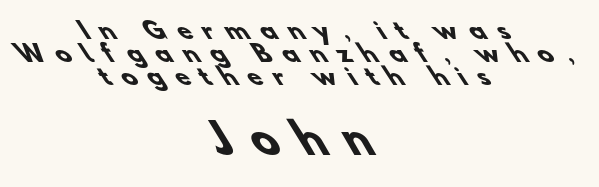
{"serif": "no", "bold": "yes", "weight": "heavy", "width": "normal", "stroke_contrast": "low", "x_height": "small", "monospaced": "no", "underline": "no", "align": "center", "line_spacing": "tight", "line_spacing_ratio": 0.99, "letter_spacing": "wide", "letter_spacing_em": 0.5, "larger_block": "second", "size_ratio": 1.74, "glyph_px": 40}
